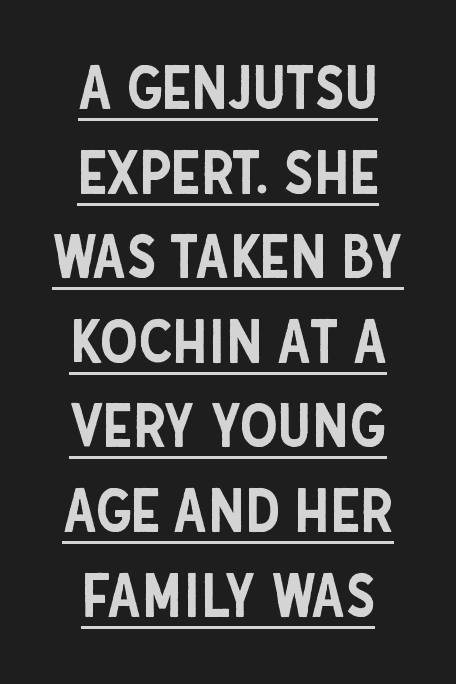
Q: Is the text italic (slanted)? A: No, it is upright.
Q: Is the typeface a serif or a sans-serif typeface? A: Sans-serif.
Q: Is the text underlined? A: Yes.
Q: How is the paragraph aligned? A: Centered.
Q: Is the spacing between letters normal or unusually wide? A: Normal.
Q: Is the spacing between lines tight, normal or loose? A: Normal.
Q: Width (condensed, normal, or wide)? A: Condensed.
Q: Stroke contrast? A: Low.
Q: x-height? A: Large.
Q: Monospaced? A: No.
